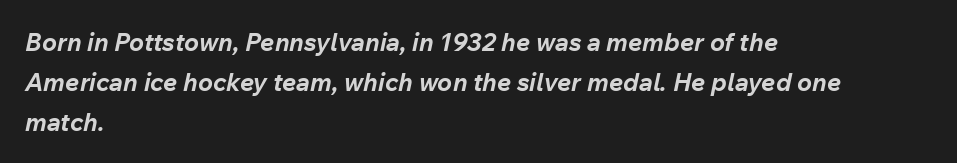
{"italic": "yes", "lean": "right", "slant_degrees": 12, "bold": "yes", "underline": "no", "align": "left", "line_spacing": "normal", "line_spacing_ratio": 1.6, "letter_spacing": "normal", "letter_spacing_em": 0.0, "glyph_px": 25}
